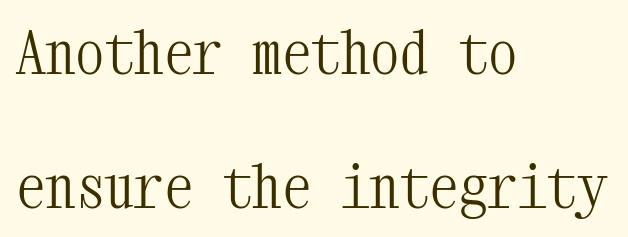
{"serif": "yes", "italic": "no", "bold": "no", "weight": "light", "width": "condensed", "stroke_contrast": "medium", "x_height": "medium", "monospaced": "yes", "underline": "no", "align": "left", "line_spacing": "loose", "line_spacing_ratio": 2.27, "letter_spacing": "normal", "letter_spacing_em": 0.0, "glyph_px": 59}
